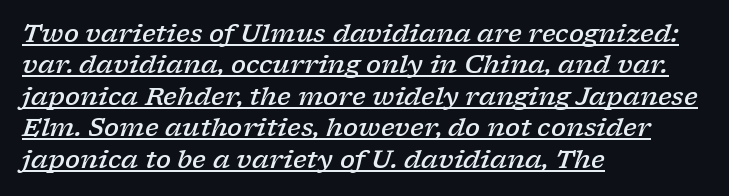
The image shows 25 px text type, italic (leaning right); set left-aligned, normal line spacing (1.26x), normal letter spacing, underlined.
